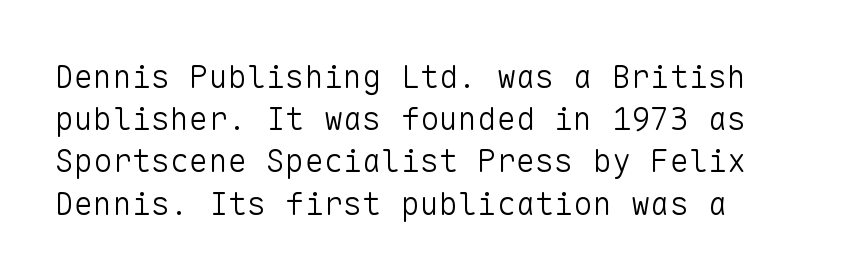
{"serif": "no", "italic": "no", "bold": "no", "weight": "light", "width": "normal", "stroke_contrast": "low", "x_height": "medium", "monospaced": "yes", "underline": "no", "line_spacing": "normal", "line_spacing_ratio": 1.32, "letter_spacing": "normal", "letter_spacing_em": 0.0, "glyph_px": 32}
